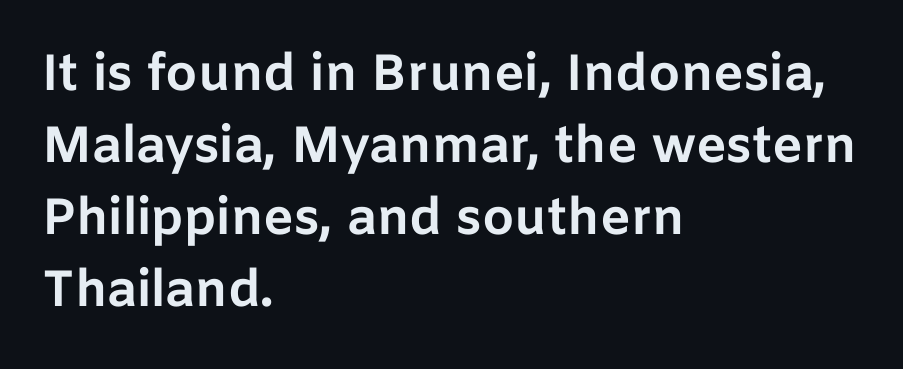
A bare baseline throughout the passage. Teacher's note: observe the even left margin — that is flush-left alignment. The type family on display is of the sans-serif kind. The passage shown stacks its lines at a standard gap. Character widths vary here, with narrow letters taking less room than wide ones. Is the letter spacing exaggerated? No — it looks like the ordinary default.
